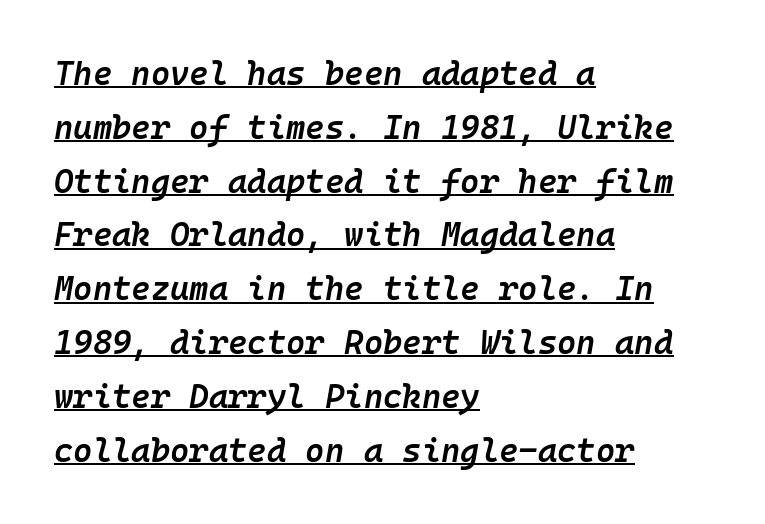
The typesetting leans somewhat heavy: a semibold. This is oblique type, the kind used for emphasis or titles. Leftover space on each line is placed entirely after the last word. Here the designer chose a console-style face with uniform glyph widths. The block of text has a typical density, with ordinary space between rows. Underline: present.
